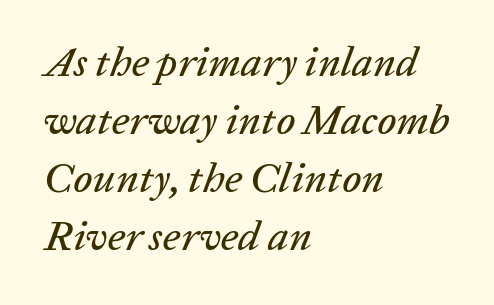
Q: Is the text italic (slanted)? A: Yes, it leans right by about 20 degrees.
Q: Is the text underlined? A: No.
Q: How is the paragraph aligned? A: Left-aligned.
Q: Is the spacing between letters normal or unusually wide? A: Normal.
Q: Is the spacing between lines tight, normal or loose? A: Normal.
Q: Width (condensed, normal, or wide)? A: Normal.
Q: Stroke contrast? A: Low.
Q: x-height? A: Medium.
Q: Monospaced? A: No.
